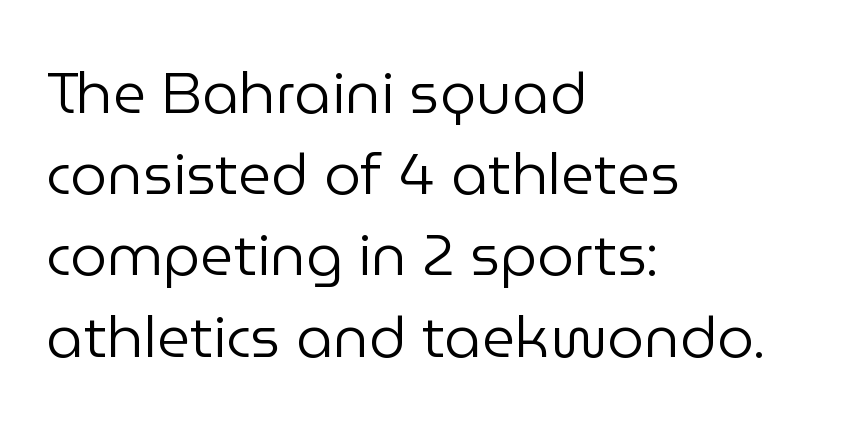
The image shows 58 px regular-weight sans-serif type, upright; set left-aligned, normal line spacing (1.4x), normal letter spacing, not underlined; low stroke contrast and a medium x-height.
